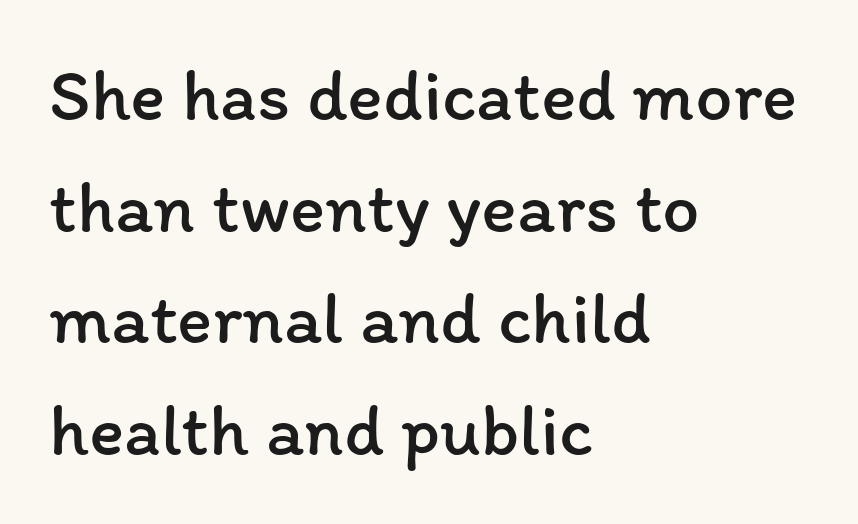
{"italic": "no", "bold": "no", "weight": "regular", "width": "normal", "stroke_contrast": "low", "x_height": "medium", "monospaced": "no", "underline": "no", "align": "left", "line_spacing": "normal", "line_spacing_ratio": 1.51, "letter_spacing": "normal", "letter_spacing_em": 0.0, "glyph_px": 74}
